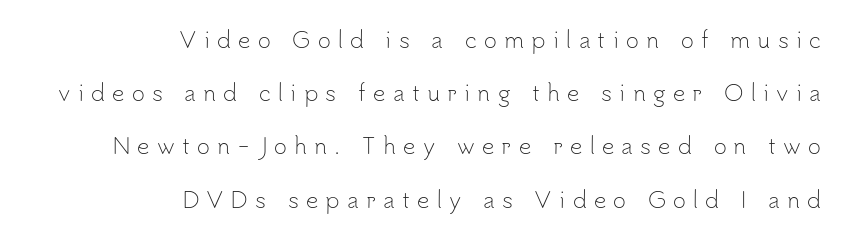
Q: Is the text bold? A: No.
Q: Is the text italic (slanted)? A: No, it is upright.
Q: Is the text underlined? A: No.
Q: How is the paragraph aligned? A: Right-aligned.
Q: Is the spacing between letters normal or unusually wide? A: Unusually wide.
Q: Is the spacing between lines tight, normal or loose? A: Loose.
